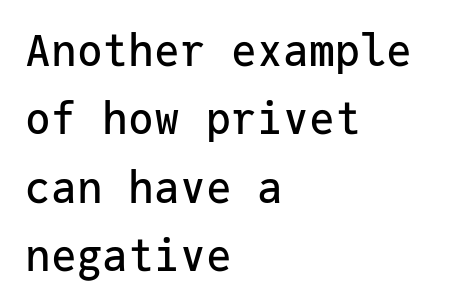
A bare baseline throughout the passage. Vertical strokes here are truly vertical. This sample uses plain, unmodified letter spacing. What kind of face is this? One without serifs — a sans. The typesetter chose a ragged-right arrangement here.
